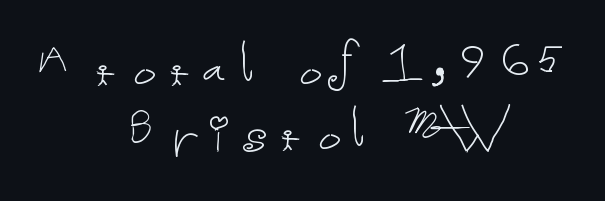
The image shows 66 px thin type, upright; set centered, tight line spacing (0.98x), normal letter spacing, not underlined; low stroke contrast and a medium x-height.
